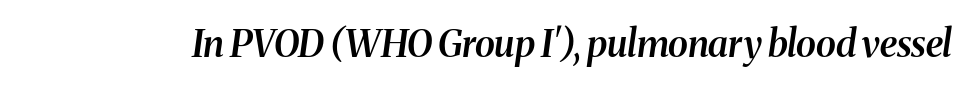
Here the designer chose a conventional face with non-uniform glyph widths. Every letter is mildly thick-stroked: semibold rather than bold. The face used here is seriffed, in the tradition of book romans. This sample uses plain, unmodified letter spacing.
